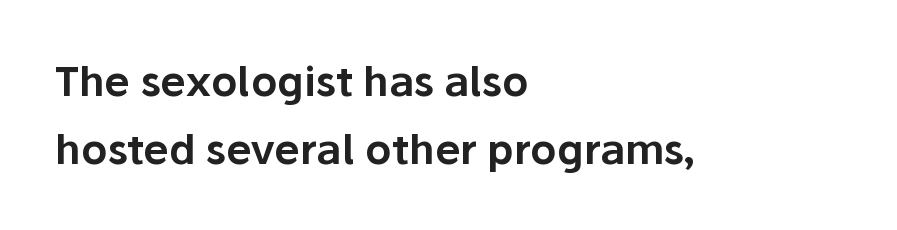
Q: Is the text italic (slanted)? A: No, it is upright.
Q: Is the typeface a serif or a sans-serif typeface? A: Sans-serif.
Q: Is the text underlined? A: No.
Q: How is the paragraph aligned? A: Left-aligned.
Q: Is the spacing between letters normal or unusually wide? A: Normal.
Q: Is the spacing between lines tight, normal or loose? A: Normal.
Q: Width (condensed, normal, or wide)? A: Normal.
Q: Stroke contrast? A: Low.
Q: x-height? A: Medium.
Q: Monospaced? A: No.
